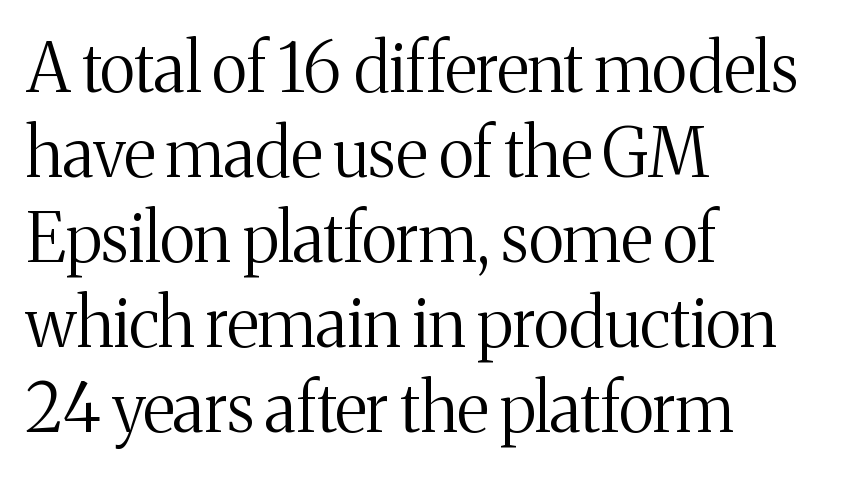
The image shows 67 px regular-weight serif type, upright; set left-aligned, normal line spacing (1.27x), normal letter spacing, not underlined; medium stroke contrast and a medium x-height.
